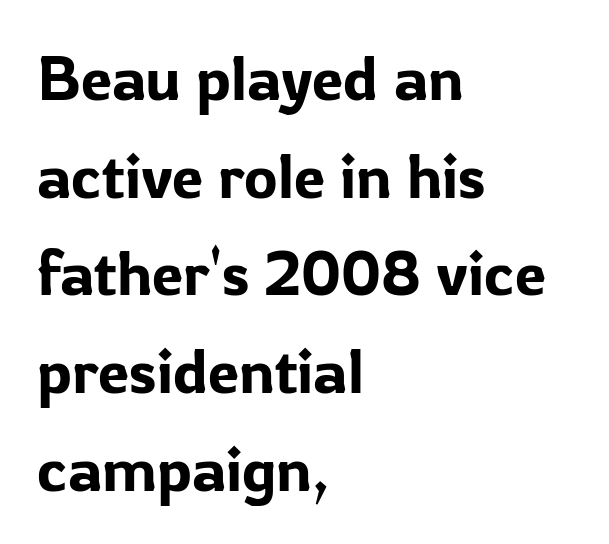
Q: Is the text italic (slanted)? A: No, it is upright.
Q: Is the typeface a serif or a sans-serif typeface? A: Sans-serif.
Q: Is the text underlined? A: No.
Q: How is the paragraph aligned? A: Left-aligned.
Q: Is the spacing between letters normal or unusually wide? A: Normal.
Q: Is the spacing between lines tight, normal or loose? A: Normal.
Q: Width (condensed, normal, or wide)? A: Normal.
Q: Stroke contrast? A: Low.
Q: x-height? A: Medium.
Q: Monospaced? A: No.
